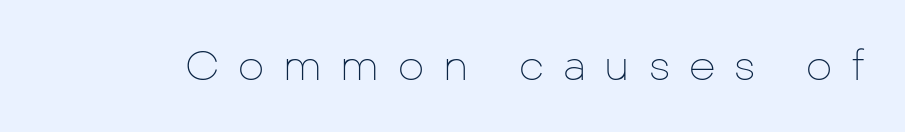
I'd call this a sans setting — the letters go barefoot. Caption: face not bold, strokes unweighted. Proportional: the letters do not fall into vertical columns. Descender tails drop into unmarked territory. Display-style spreading of the glyphs; the letterfit is very open. The typography opts for an upright posture over an oblique one.
